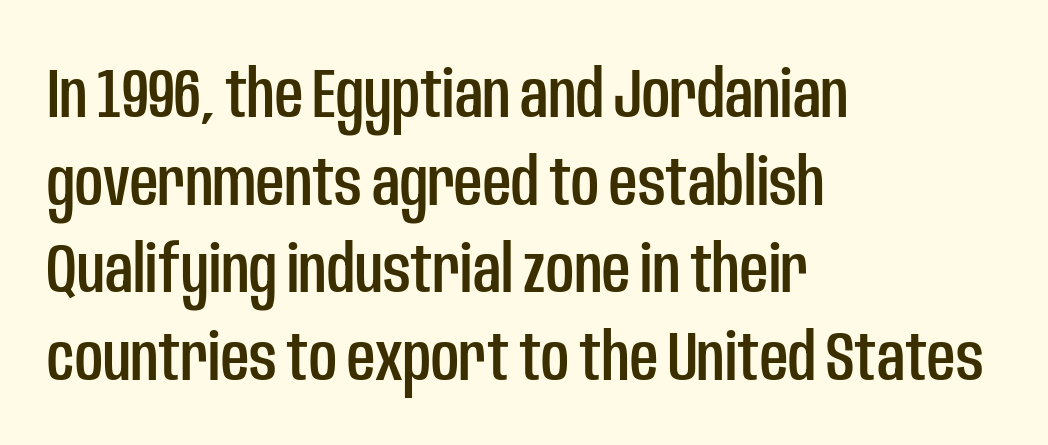
{"serif": "no", "italic": "no", "width": "condensed", "stroke_contrast": "low", "x_height": "large", "monospaced": "no", "underline": "no", "align": "left", "line_spacing": "normal", "line_spacing_ratio": 1.27, "letter_spacing": "normal", "letter_spacing_em": 0.0, "glyph_px": 69}
